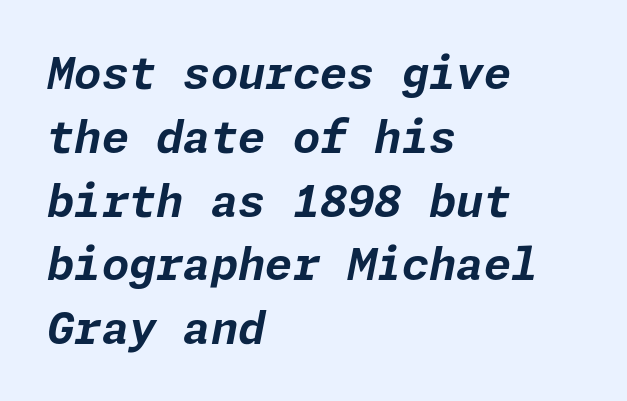
The image shows 44 px bold type, italic (leaning right); set left-aligned, normal line spacing (1.45x), normal letter spacing, not underlined; low stroke contrast and a medium x-height.
